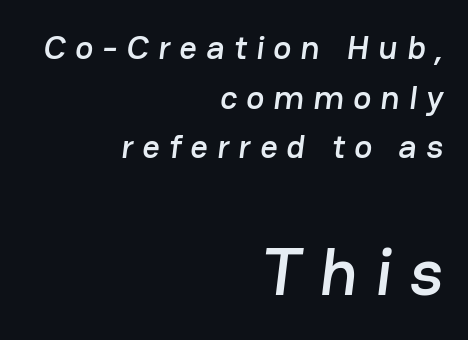
Caption: expanded tracking, letters set apart. Character widths vary here, with narrow letters taking less room than wide ones. Nobody drew a line under any word here. Successive baselines arrive at the customary interval. Character size in the trailing block exceeds that of the leading block.
